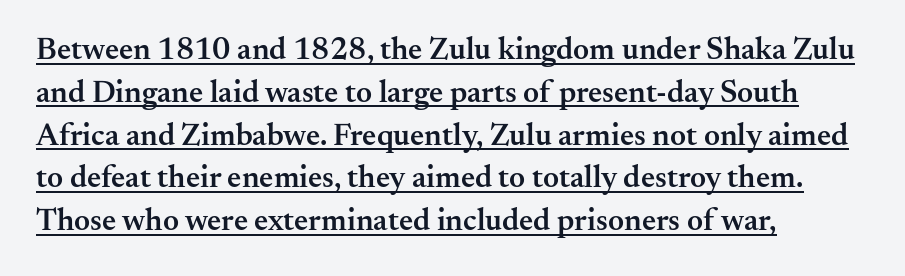
The image shows 31 px semibold serif type, upright; set left-aligned, normal line spacing (1.38x), normal letter spacing, underlined; medium stroke contrast and a small x-height.
